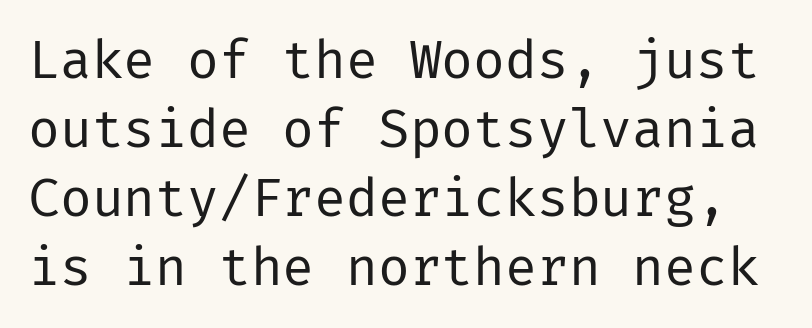
Q: Is the text bold? A: No.
Q: Is the text italic (slanted)? A: No, it is upright.
Q: Is the typeface a serif or a sans-serif typeface? A: Sans-serif.
Q: Is the text underlined? A: No.
Q: Is the spacing between letters normal or unusually wide? A: Normal.
Q: Is the spacing between lines tight, normal or loose? A: Normal.
Q: Width (condensed, normal, or wide)? A: Normal.
Q: Stroke contrast? A: Low.
Q: x-height? A: Medium.
